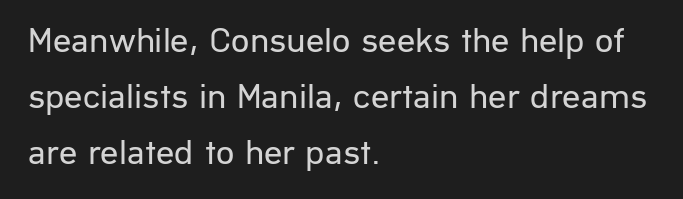
{"serif": "no", "italic": "no", "bold": "no", "weight": "regular", "width": "normal", "stroke_contrast": "low", "x_height": "medium", "monospaced": "no", "underline": "no", "align": "left", "line_spacing": "normal", "line_spacing_ratio": 1.55, "letter_spacing": "normal", "letter_spacing_em": 0.0, "glyph_px": 36}
